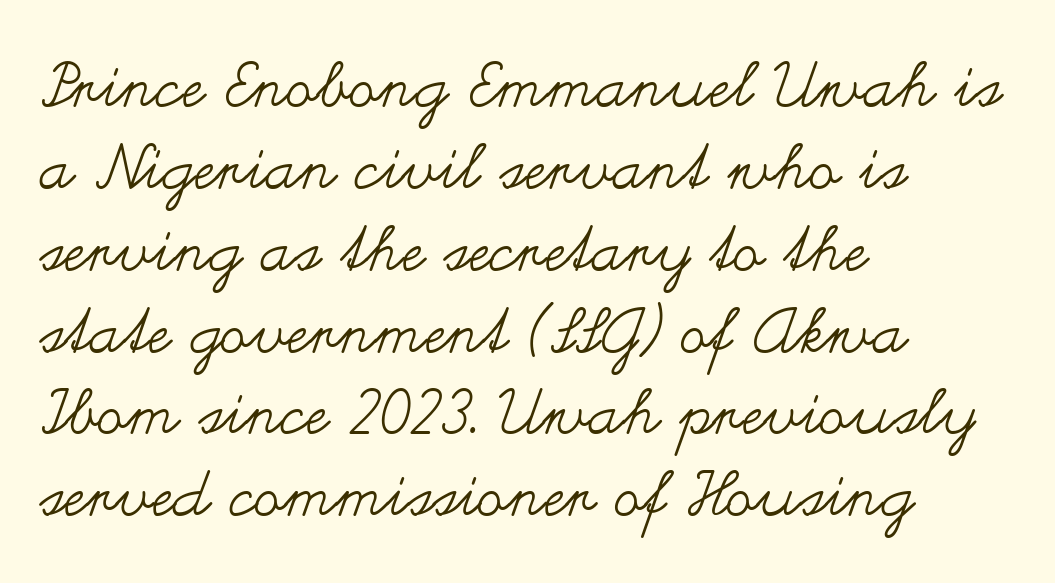
Q: Is the text bold? A: No.
Q: Is the text italic (slanted)? A: Yes.
Q: Is the text underlined? A: No.
Q: How is the paragraph aligned? A: Left-aligned.
Q: Is the spacing between letters normal or unusually wide? A: Normal.
Q: Is the spacing between lines tight, normal or loose? A: Normal.
Q: Width (condensed, normal, or wide)? A: Wide.
Q: Stroke contrast? A: Medium.
Q: x-height? A: Small.
Q: Monospaced? A: No.
